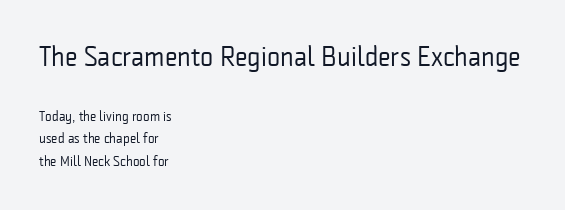
Q: Is the text bold? A: No.
Q: Is the text italic (slanted)? A: No, it is upright.
Q: Is the typeface a serif or a sans-serif typeface? A: Sans-serif.
Q: Is the text underlined? A: No.
Q: How is the paragraph aligned? A: Left-aligned.
Q: Is the spacing between letters normal or unusually wide? A: Normal.
Q: Is the spacing between lines tight, normal or loose? A: Normal.
Q: Which block of text is set in a larger size, the first (top) or the second (bottom)? A: The first (top) one.
Q: Width (condensed, normal, or wide)? A: Condensed.
Q: Stroke contrast? A: Low.
Q: x-height? A: Medium.
Q: Monospaced? A: No.
